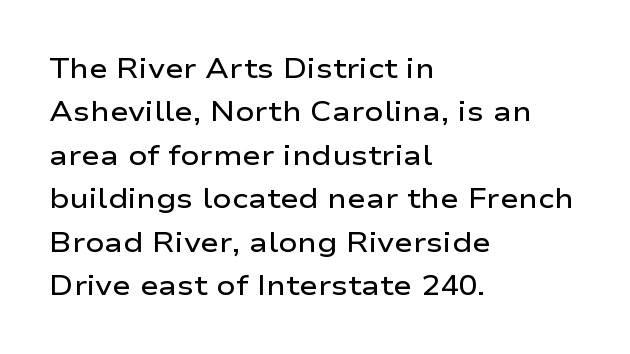
Q: Is the text bold? A: Semi-bold.
Q: Is the text italic (slanted)? A: No, it is upright.
Q: Is the typeface a serif or a sans-serif typeface? A: Sans-serif.
Q: Is the text underlined? A: No.
Q: How is the paragraph aligned? A: Left-aligned.
Q: Is the spacing between letters normal or unusually wide? A: Normal.
Q: Is the spacing between lines tight, normal or loose? A: Normal.
Q: Width (condensed, normal, or wide)? A: Wide.
Q: Stroke contrast? A: Low.
Q: x-height? A: Medium.
Q: Monospaced? A: No.
